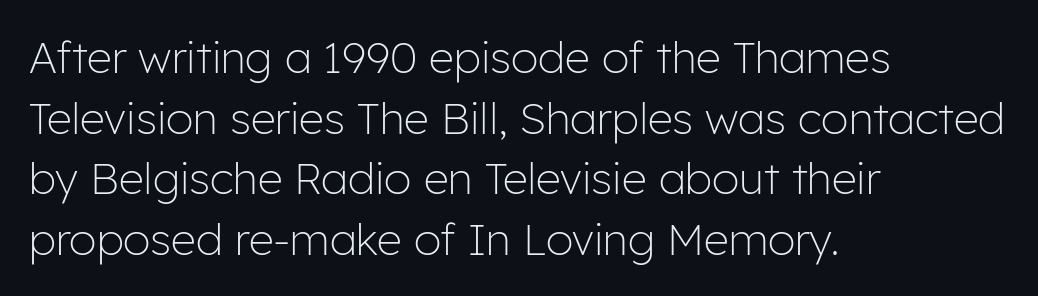
{"serif": "no", "italic": "no", "bold": "no", "weight": "light", "width": "normal", "stroke_contrast": "low", "x_height": "medium", "monospaced": "no", "underline": "no", "align": "left", "line_spacing": "normal", "line_spacing_ratio": 1.38, "letter_spacing": "normal", "letter_spacing_em": 0.0, "glyph_px": 44}
